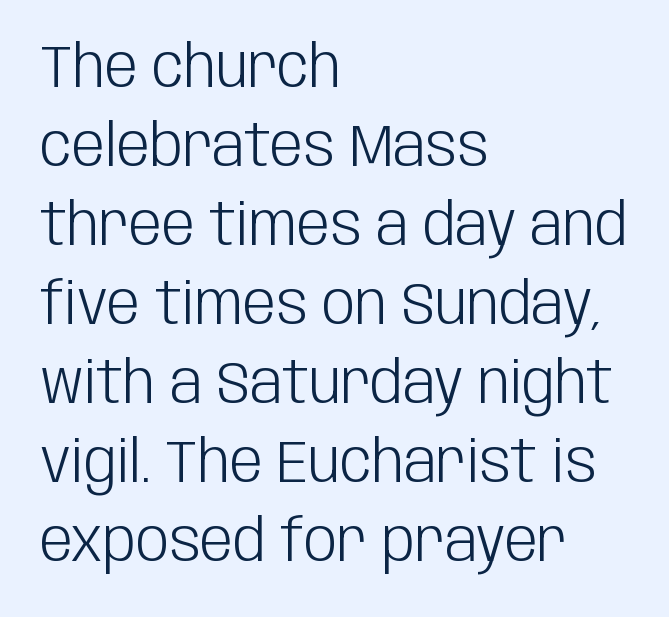
Q: Is the text bold? A: No.
Q: Is the text italic (slanted)? A: No, it is upright.
Q: Is the typeface a serif or a sans-serif typeface? A: Sans-serif.
Q: Is the text underlined? A: No.
Q: How is the paragraph aligned? A: Left-aligned.
Q: Is the spacing between letters normal or unusually wide? A: Normal.
Q: Is the spacing between lines tight, normal or loose? A: Normal.
Q: Width (condensed, normal, or wide)? A: Condensed.
Q: Stroke contrast? A: Low.
Q: x-height? A: Large.
Q: Monospaced? A: No.
